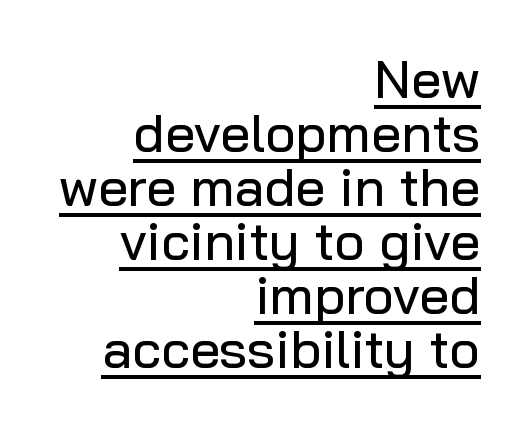
{"serif": "no", "italic": "no", "width": "normal", "stroke_contrast": "low", "x_height": "medium", "monospaced": "no", "underline": "yes", "align": "right", "line_spacing": "tight", "line_spacing_ratio": 1.02, "letter_spacing": "normal", "letter_spacing_em": 0.0, "glyph_px": 53}
